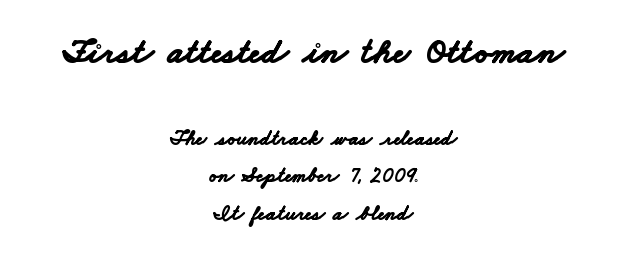
The image shows 36 px bold, wide sans-serif type; set centered, line spacing 1.78x, normal letter spacing, not underlined; the first (top) block is 1.71x larger; low stroke contrast and a small x-height.
